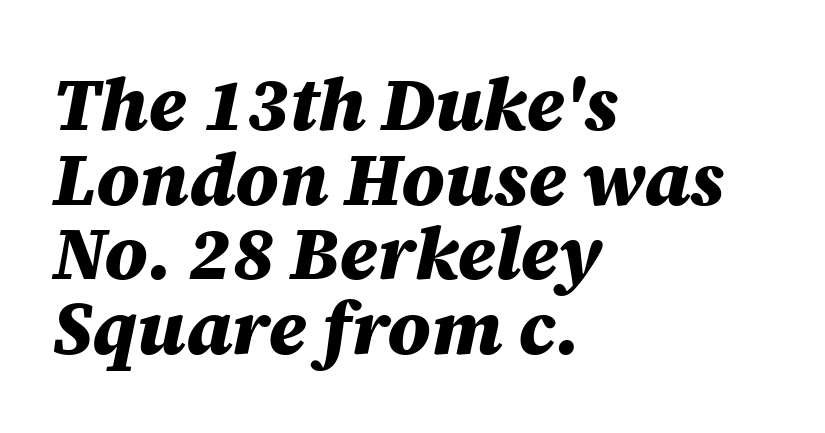
The image shows 74 px heavy type, italic (leaning right); set left-aligned, tight line spacing (1.01x), normal letter spacing, not underlined; medium stroke contrast and a large x-height.
